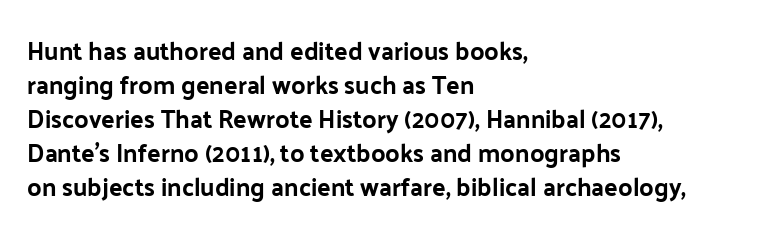
Q: Is the text bold? A: Yes.
Q: Is the text italic (slanted)? A: No, it is upright.
Q: Is the text underlined? A: No.
Q: How is the paragraph aligned? A: Left-aligned.
Q: Is the spacing between letters normal or unusually wide? A: Normal.
Q: Is the spacing between lines tight, normal or loose? A: Normal.
